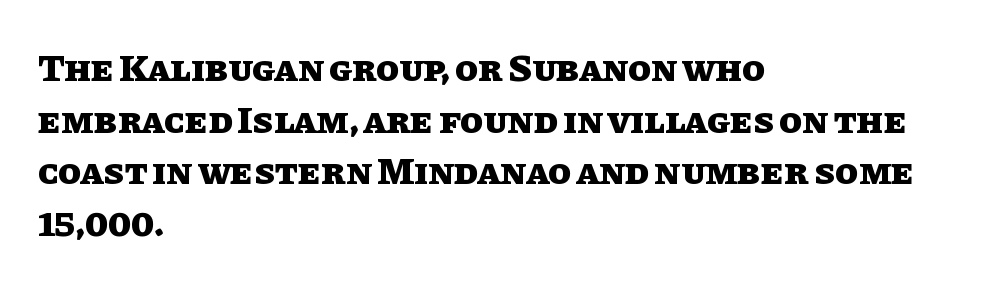
{"italic": "no", "bold": "yes", "weight": "heavy", "width": "normal", "stroke_contrast": "low", "x_height": "large", "monospaced": "no", "underline": "no", "align": "left", "line_spacing": "normal", "line_spacing_ratio": 1.36, "letter_spacing": "normal", "letter_spacing_em": 0.0, "glyph_px": 38}
